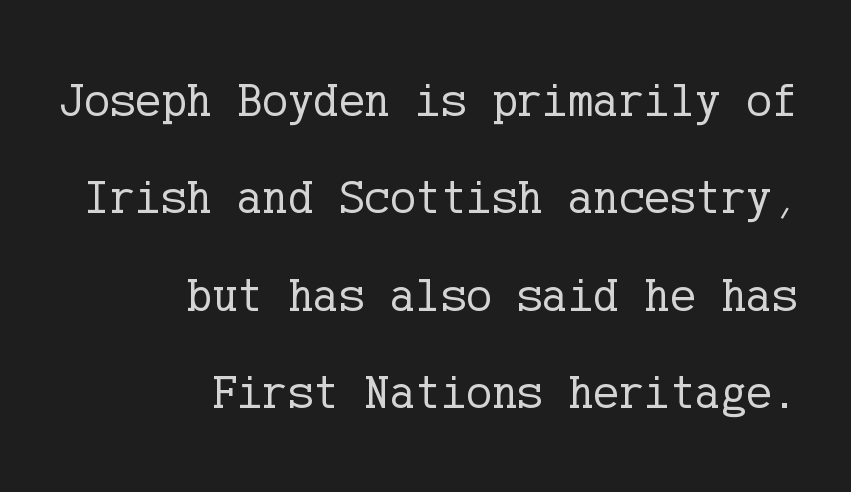
The image shows 48 px regular-weight serif type, upright; set right-aligned, loose line spacing (2.03x), normal letter spacing, not underlined; low stroke contrast and a medium x-height.
